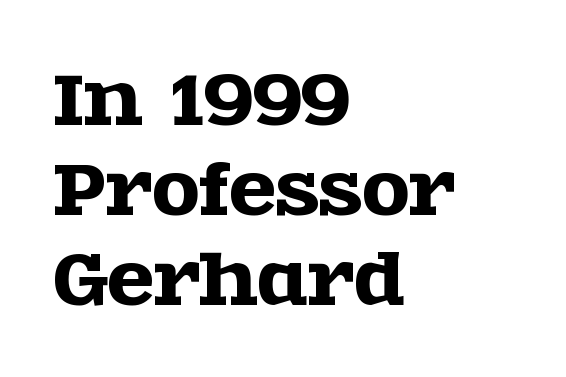
Note the varied advance widths — an 'i' is clearly narrower than an 'm'. How are the letters spaced? Ordinarily, with no added tracking. This rendering employs a face with finishing strokes, i.e., a serif. The vertical gap from one line to the next is medium. Unlike italic type, these characters show no tilt at all.
